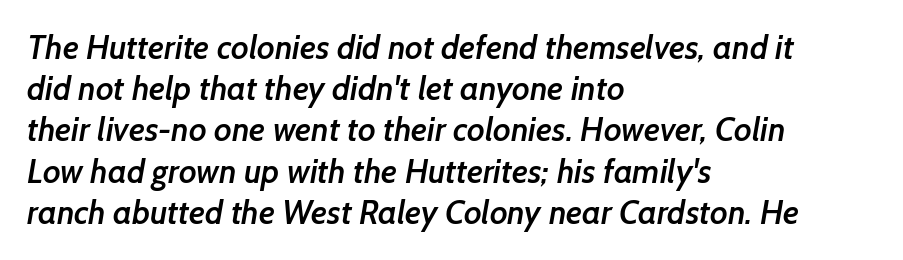
Q: Is the text bold? A: Semi-bold.
Q: Is the typeface a serif or a sans-serif typeface? A: Sans-serif.
Q: Is the text underlined? A: No.
Q: How is the paragraph aligned? A: Left-aligned.
Q: Is the spacing between letters normal or unusually wide? A: Normal.
Q: Is the spacing between lines tight, normal or loose? A: Normal.
Q: Width (condensed, normal, or wide)? A: Normal.
Q: Stroke contrast? A: Low.
Q: x-height? A: Medium.
Q: Monospaced? A: No.
